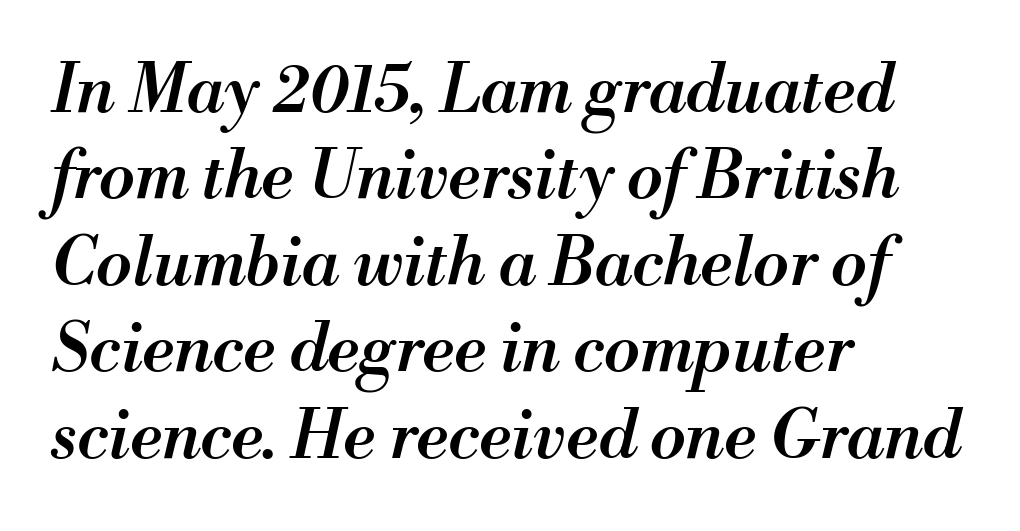
{"italic": "yes", "lean": "right", "slant_degrees": 13, "bold": "semi", "weight": "semibold", "width": "normal", "stroke_contrast": "medium", "x_height": "small", "monospaced": "no", "underline": "no", "align": "left", "line_spacing": "normal", "line_spacing_ratio": 1.31, "letter_spacing": "normal", "letter_spacing_em": 0.0, "glyph_px": 66}
